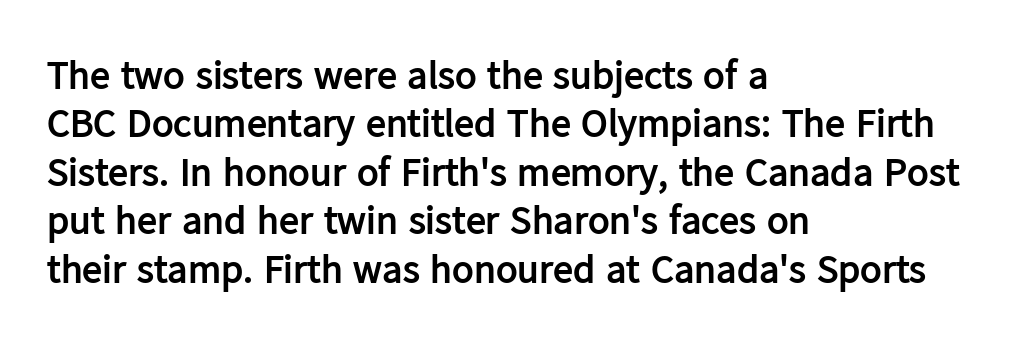
Looks like regular typesetting: each glyph gets only the width it needs. Letterform terminals end flat and unadorned throughout the passage. A typesetter would call this zero additional tracking. A bare baseline throughout the passage. Short and long lines alike share a common starting point at left. Unlike italic type, these characters show no tilt at all.
